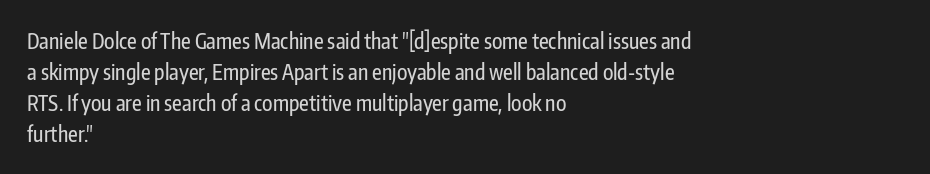
Q: Is the text italic (slanted)? A: No, it is upright.
Q: Is the text underlined? A: No.
Q: How is the paragraph aligned? A: Left-aligned.
Q: Is the spacing between letters normal or unusually wide? A: Normal.
Q: Is the spacing between lines tight, normal or loose? A: Normal.
